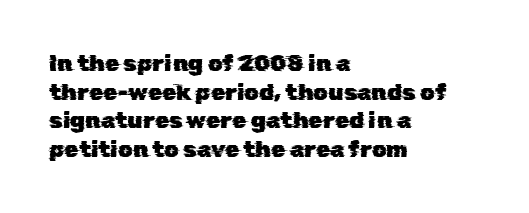
Teacher's note: observe the even left margin — that is flush-left alignment. Students, observe: this is what conventionally led text looks like. A clean baseline with only descenders dipping below it. Each word holds together tightly as a unit, with standard inter-letter gaps.
